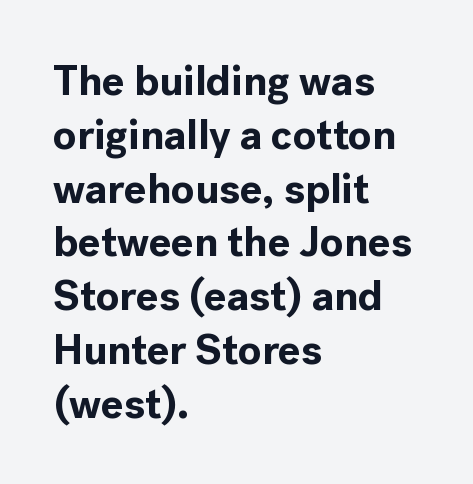
The image shows 42 px bold sans-serif type, upright; set left-aligned, normal line spacing (1.28x), normal letter spacing, not underlined; a medium x-height.
